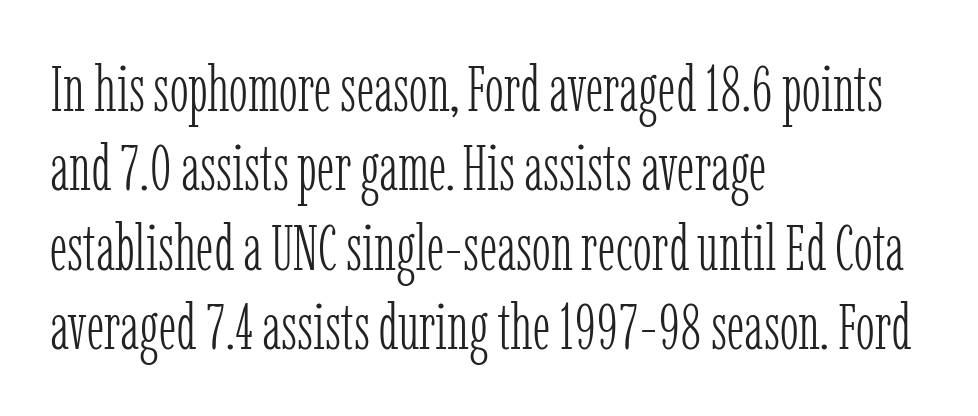
The type sits square on the baseline with zero lean. The typeface chosen for these lines features serifs. Short and long lines alike share a common starting point at left. Descenders are the only things crossing below the line. The strokes are not fattened; the text isn't bold. How are the letters spaced? Ordinarily, with no added tracking.
